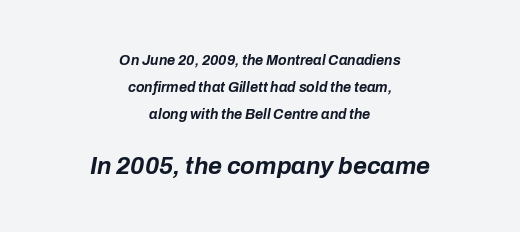
{"italic": "yes", "lean": "right", "slant_degrees": 10, "bold": "yes", "underline": "no", "align": "center", "line_spacing": "loose", "line_spacing_ratio": 1.92, "letter_spacing": "normal", "letter_spacing_em": 0.0, "larger_block": "second", "size_ratio": 1.71, "glyph_px": 24}
